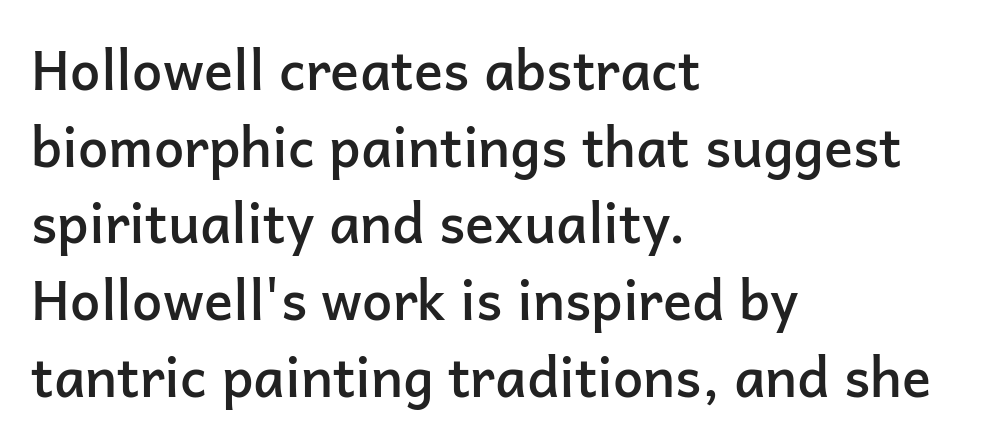
The image shows 54 px semibold sans-serif type, upright; set left-aligned, normal line spacing (1.42x), normal letter spacing, not underlined; low stroke contrast and a medium x-height.
